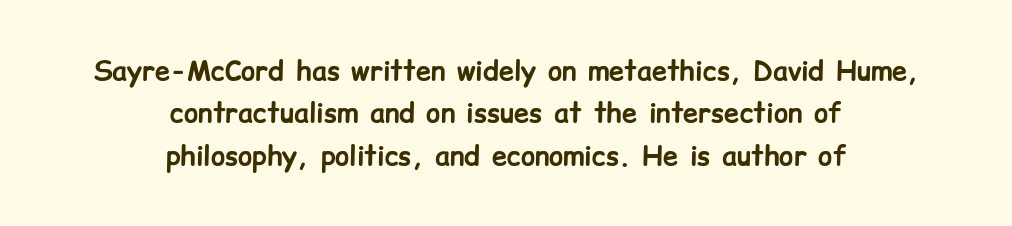
The image shows 27 px bold type, upright; set centered, normal line spacing (1.57x), normal letter spacing, not underlined.
